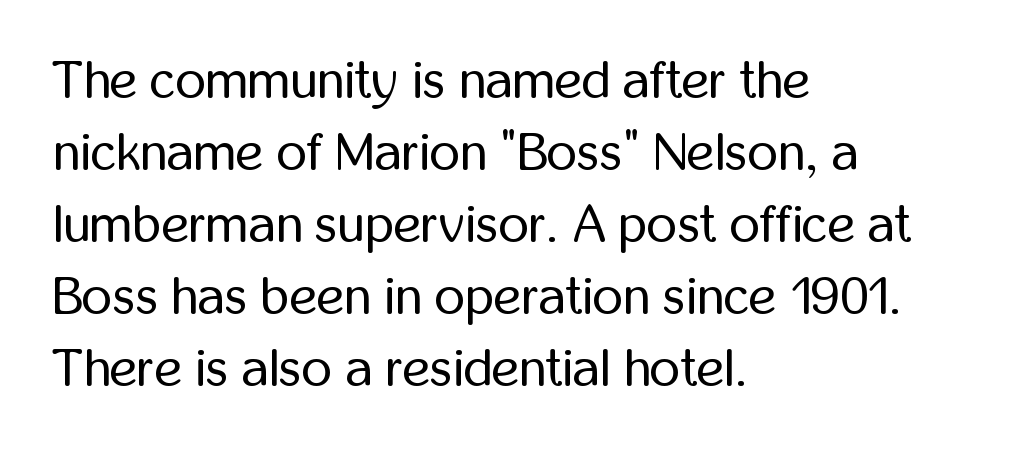
You can tell it's not italic because the verticals are truly vertical. You can tell from the bare stems that sans-serif type was used. The vertical gap from one line to the next is medium. The letterforms sit at book weight or below.
